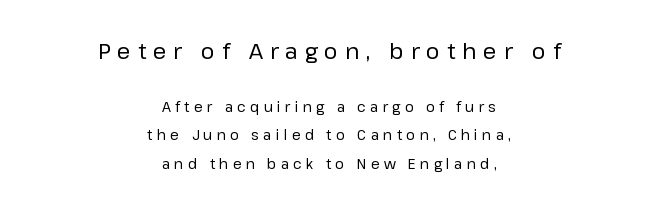
This sample trades compactness for vertical openness between lines. Style check: upright. Check the space under the baseline: it is left empty. Between one letter and the next there's a generous, obvious gap. The earlier block is typeset at a bigger size than the later block.
